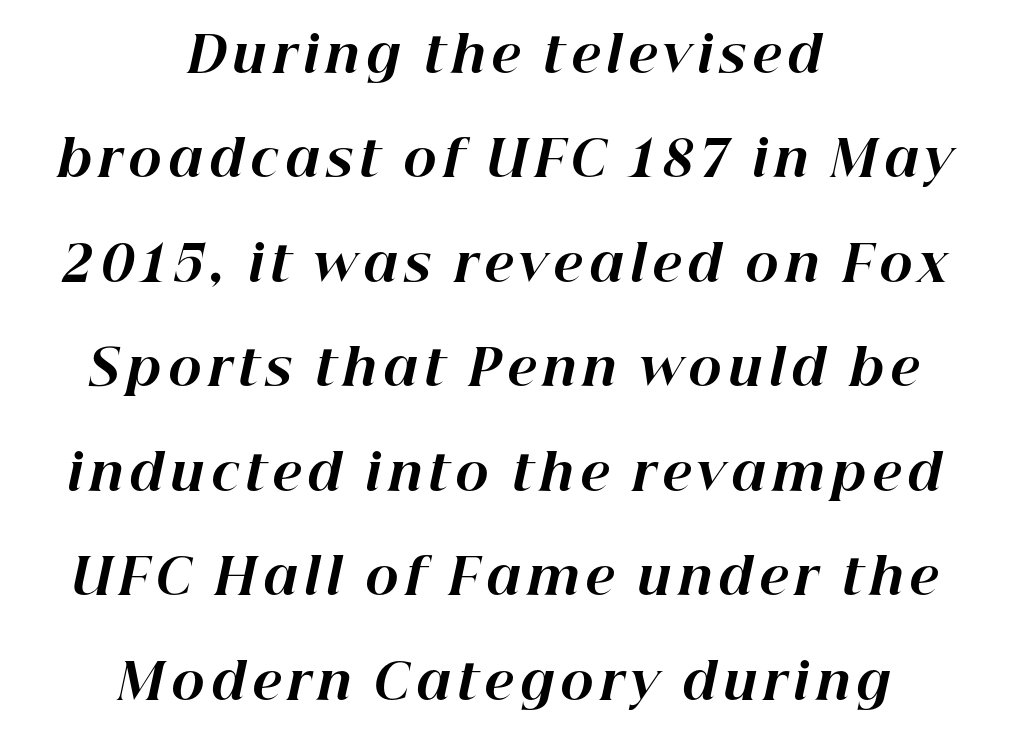
Q: Is the text bold? A: Yes.
Q: Is the text italic (slanted)? A: Yes, it leans right by about 12 degrees.
Q: Is the text underlined? A: No.
Q: How is the paragraph aligned? A: Centered.
Q: Is the spacing between lines tight, normal or loose? A: Loose.
Q: Width (condensed, normal, or wide)? A: Normal.
Q: Stroke contrast? A: High.
Q: x-height? A: Medium.
Q: Monospaced? A: No.
